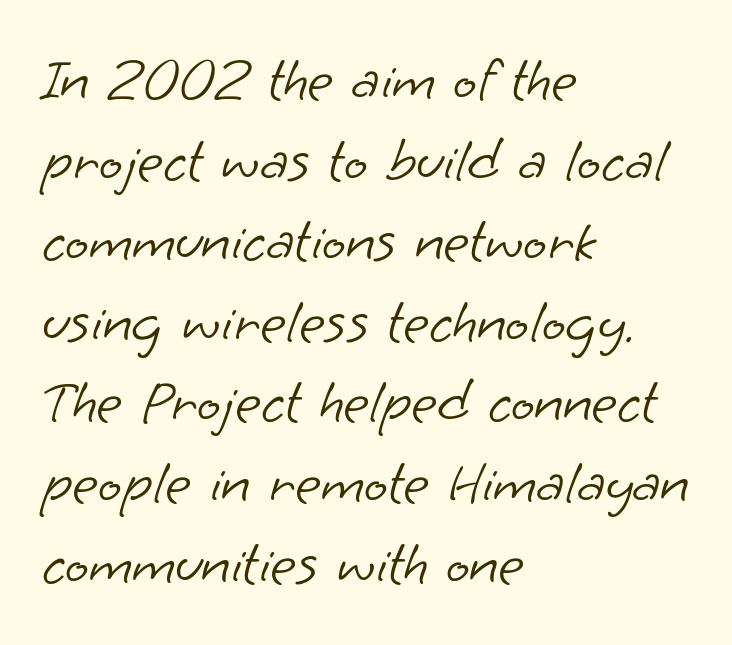
Nothing unusual about the tracking: characters are spaced as the font intends. The cut favours lightness, reaching ordinary text weight at its darkest. A typesetter would call this leading conventional body-copy spacing. Each letter's strokes conclude bluntly, with no projecting serifs.
